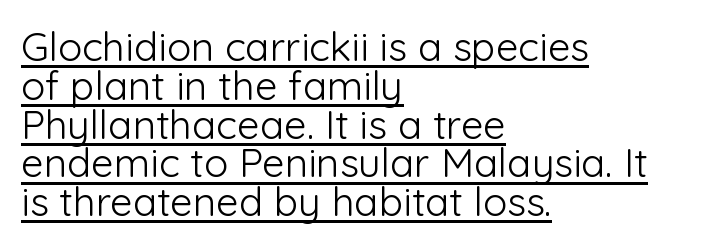
The weight tops out at a normal text grade. Compared with a centered layout, this one pins lines to the left instead. The specimen includes a rule beneath the text block's lines. Varying glyph widths throughout — classic text-font behaviour. The letters stand straight up with perfectly vertical stems.
